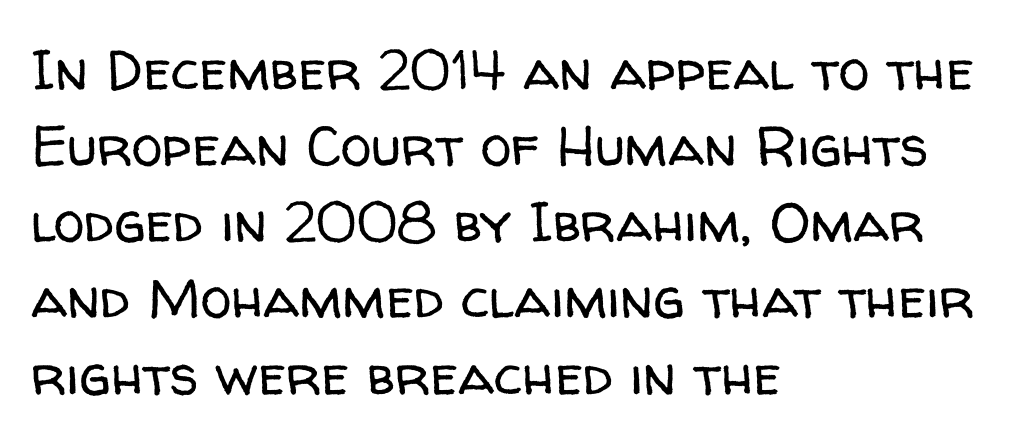
The image shows 56 px regular-weight sans-serif type, upright; set left-aligned, normal line spacing (1.36x), normal letter spacing, not underlined; low stroke contrast and a medium x-height.
